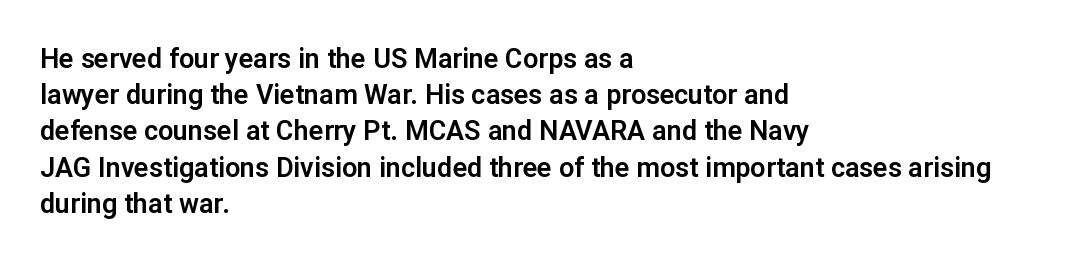
Q: Is the text italic (slanted)? A: No, it is upright.
Q: Is the text underlined? A: No.
Q: How is the paragraph aligned? A: Left-aligned.
Q: Is the spacing between letters normal or unusually wide? A: Normal.
Q: Is the spacing between lines tight, normal or loose? A: Normal.
